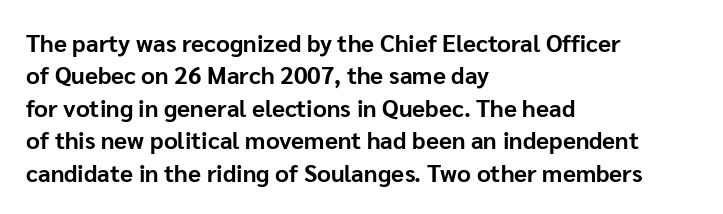
Whoever set this chose a conventional vertical rhythm. Emphasis by weight is at full strength: bold. The setting favours the left margin, as ordinary paragraphs usually do. Glance below the letters and you will spot only blank space. Rendered with straight, roman letterforms.
